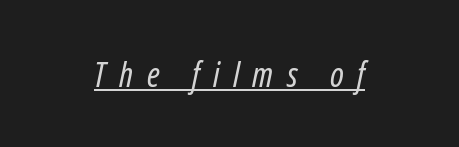
The image shows 34 px regular-weight, condensed type, italic (leaning right); set unusually wide letter spacing (+0.39 em), underlined; low stroke contrast and a medium x-height.
